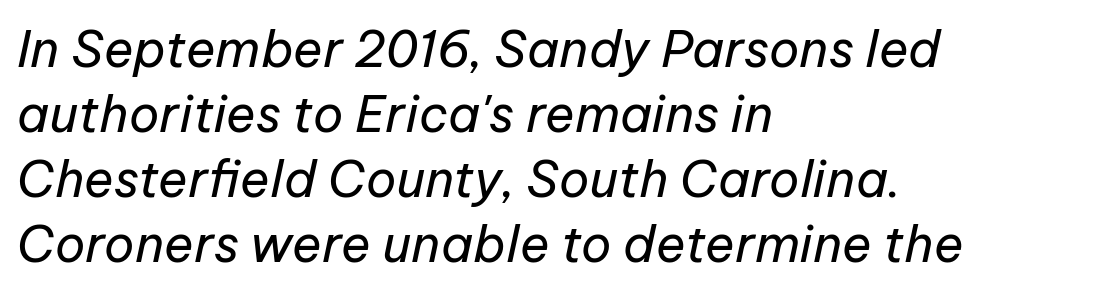
{"italic": "yes", "lean": "right", "slant_degrees": 12, "bold": "no", "weight": "regular", "width": "normal", "stroke_contrast": "low", "x_height": "medium", "monospaced": "no", "underline": "no", "align": "left", "line_spacing": "normal", "line_spacing_ratio": 1.3, "letter_spacing": "normal", "letter_spacing_em": 0.0, "glyph_px": 50}
